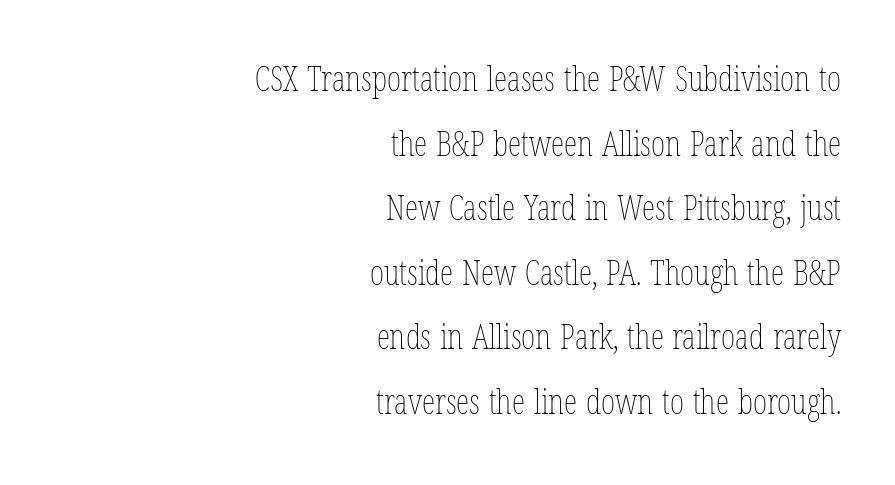
{"italic": "no", "bold": "no", "weight": "thin", "width": "condensed", "stroke_contrast": "low", "x_height": "medium", "monospaced": "no", "underline": "no", "align": "right", "line_spacing": "loose", "line_spacing_ratio": 1.9, "letter_spacing": "normal", "letter_spacing_em": 0.0, "glyph_px": 34}
